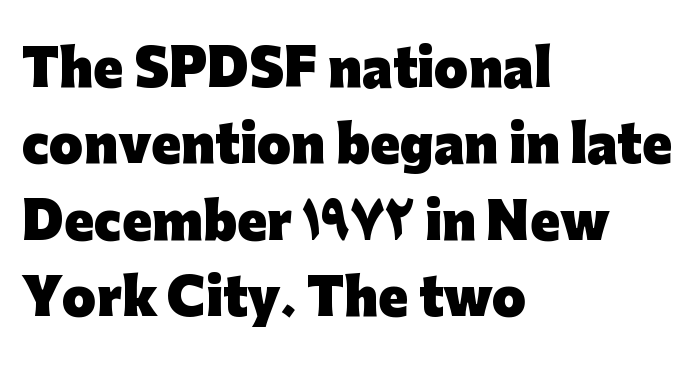
Q: Is the text bold? A: Yes.
Q: Is the text italic (slanted)? A: No, it is upright.
Q: Is the typeface a serif or a sans-serif typeface? A: Sans-serif.
Q: Is the text underlined? A: No.
Q: How is the paragraph aligned? A: Left-aligned.
Q: Is the spacing between letters normal or unusually wide? A: Normal.
Q: Is the spacing between lines tight, normal or loose? A: Normal.
Q: Width (condensed, normal, or wide)? A: Normal.
Q: Stroke contrast? A: Low.
Q: x-height? A: Medium.
Q: Monospaced? A: No.
